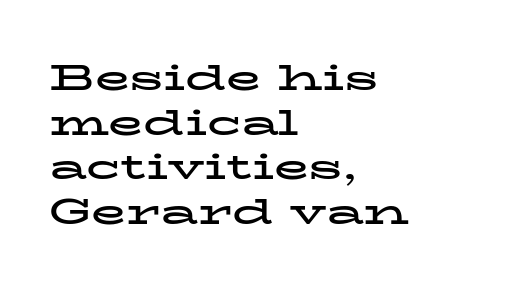
{"serif": "yes", "italic": "no", "bold": "yes", "weight": "bold", "width": "wide", "stroke_contrast": "low", "x_height": "medium", "monospaced": "no", "underline": "no", "align": "left", "line_spacing_ratio": 1.24, "letter_spacing": "normal", "letter_spacing_em": 0.0, "glyph_px": 36}
